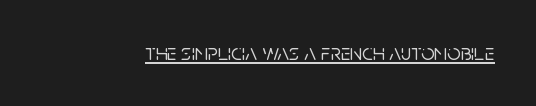
The image shows 23 px text type, upright; set normal letter spacing, underlined.
